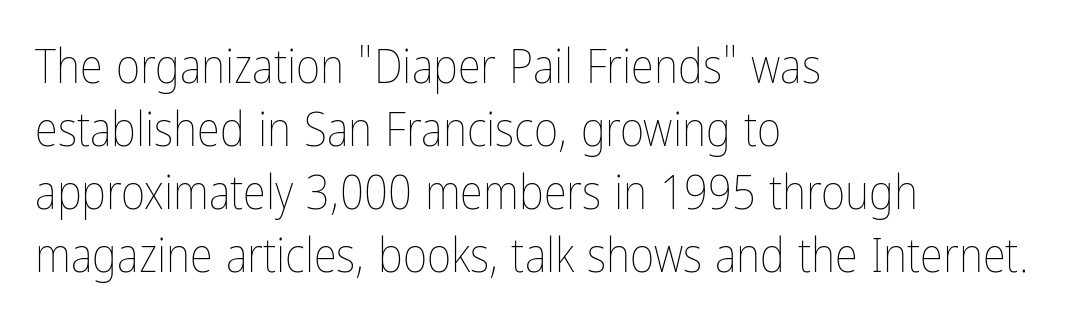
{"italic": "no", "bold": "no", "weight": "thin", "width": "condensed", "stroke_contrast": "low", "x_height": "medium", "monospaced": "no", "underline": "no", "align": "left", "line_spacing": "normal", "line_spacing_ratio": 1.34, "letter_spacing": "normal", "letter_spacing_em": 0.0, "glyph_px": 47}
